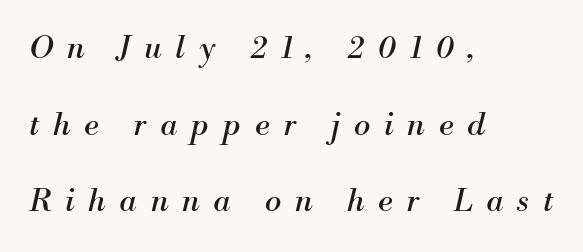
The image shows 31 px regular-weight serif type, italic (leaning right); set left-aligned, loose line spacing (2.47x), unusually wide letter spacing (+0.45 em), not underlined; medium stroke contrast and a small x-height.
